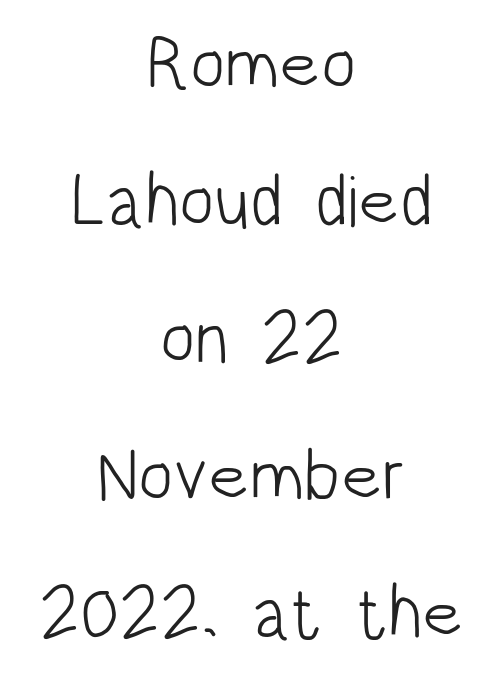
Decoration check: the copy has no underline. Grotesque or geometric, the face here clearly has no serifs. The lettering holds an erect, upright posture throughout. Nobody touched the tracking dial on this one.
